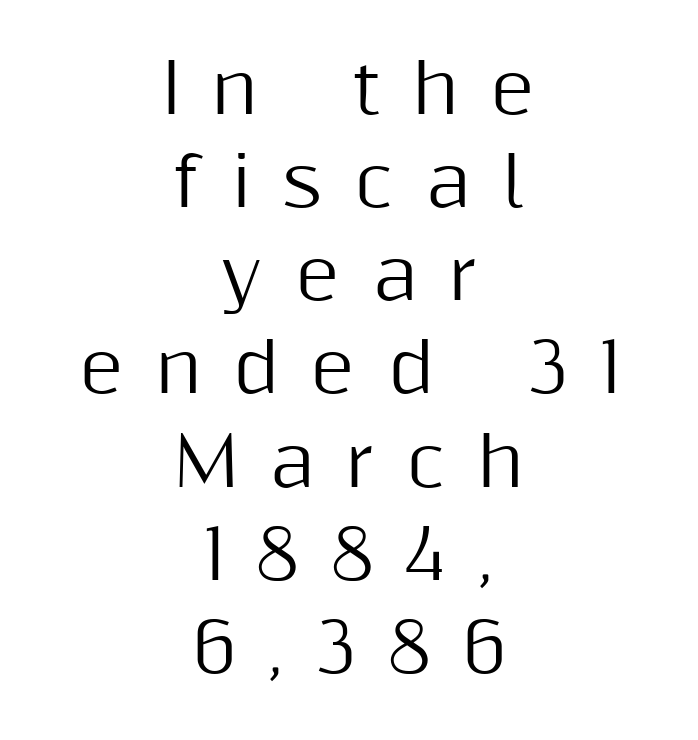
Q: Is the text italic (slanted)? A: No, it is upright.
Q: Is the typeface a serif or a sans-serif typeface? A: Sans-serif.
Q: Is the text underlined? A: No.
Q: How is the paragraph aligned? A: Centered.
Q: Is the spacing between letters normal or unusually wide? A: Unusually wide.
Q: Is the spacing between lines tight, normal or loose? A: Normal.
Q: Width (condensed, normal, or wide)? A: Normal.
Q: Stroke contrast? A: Medium.
Q: x-height? A: Medium.
Q: Monospaced? A: No.
